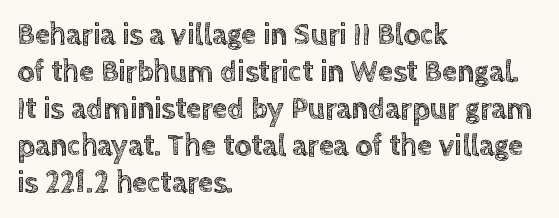
{"italic": "no", "width": "normal", "x_height": "large", "monospaced": "no", "underline": "no", "align": "left", "line_spacing_ratio": 1.23, "letter_spacing": "normal", "letter_spacing_em": 0.0, "glyph_px": 30}
